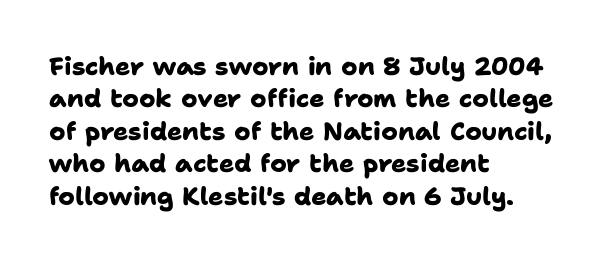
Reading down the column, the eye jumps a familiar distance to each next line. Descenders are the only things crossing below the line. Default kerning and tracking; the words read as compact shapes. Line starts are locked; line ends wander. Does the weight exceed regular? Yes, all the way to bold.
